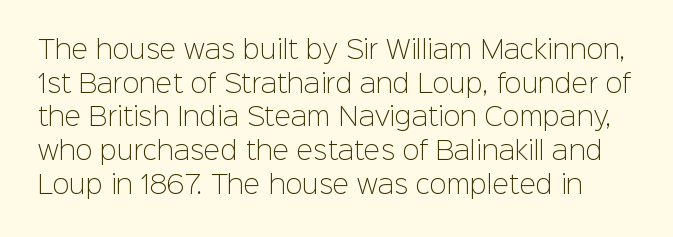
{"italic": "no", "bold": "no", "underline": "no", "line_spacing": "normal", "line_spacing_ratio": 1.35, "letter_spacing": "normal", "letter_spacing_em": 0.0, "glyph_px": 25}
